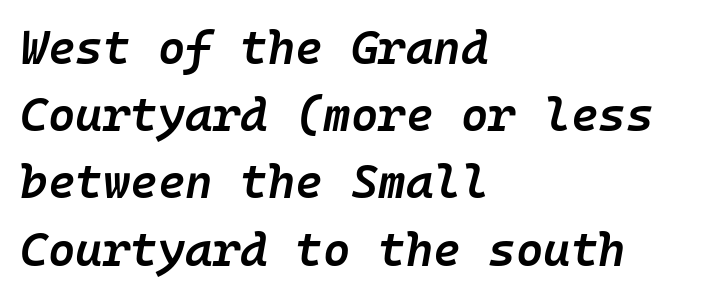
Q: Is the text bold? A: Semi-bold.
Q: Is the text italic (slanted)? A: Yes, it leans right by about 10 degrees.
Q: Is the text underlined? A: No.
Q: How is the paragraph aligned? A: Left-aligned.
Q: Is the spacing between letters normal or unusually wide? A: Normal.
Q: Is the spacing between lines tight, normal or loose? A: Normal.
Q: Width (condensed, normal, or wide)? A: Normal.
Q: Stroke contrast? A: Low.
Q: x-height? A: Medium.
